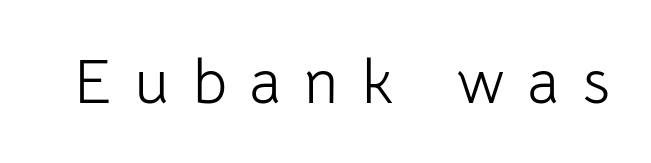
{"serif": "no", "italic": "no", "bold": "no", "weight": "light", "width": "normal", "stroke_contrast": "low", "x_height": "medium", "monospaced": "no", "underline": "no", "letter_spacing": "wide", "letter_spacing_em": 0.38, "glyph_px": 62}
